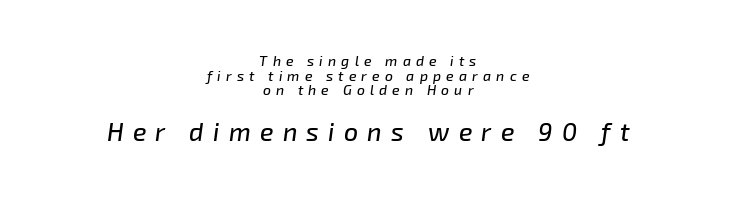
The image shows 25 px text type, italic (leaning right); set centered, tight line spacing (1.04x), unusually wide letter spacing (+0.37 em), not underlined; the second (bottom) block is 1.79x larger.
